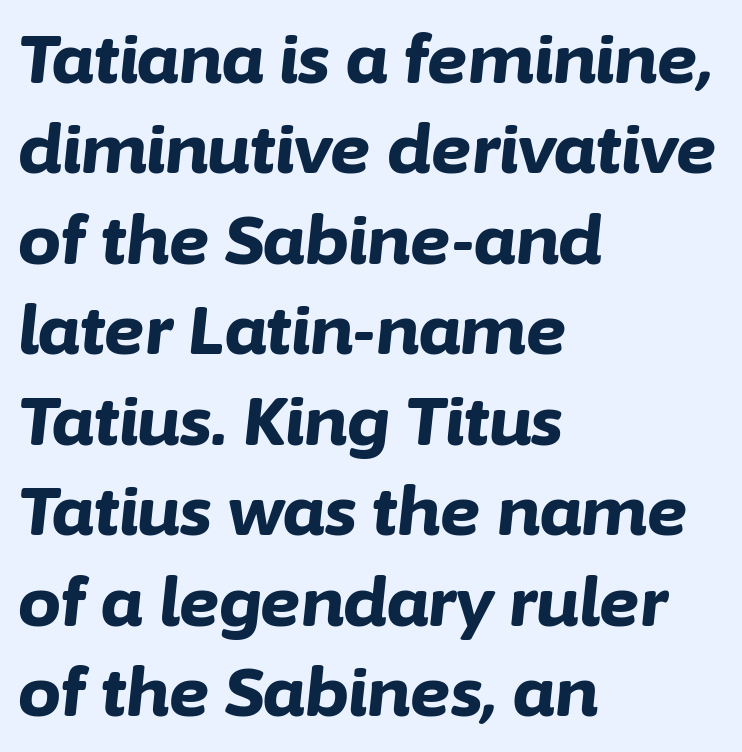
Q: Is the text bold? A: Yes.
Q: Is the text italic (slanted)? A: Yes, it leans right by about 6 degrees.
Q: Is the text underlined? A: No.
Q: How is the paragraph aligned? A: Left-aligned.
Q: Is the spacing between letters normal or unusually wide? A: Normal.
Q: Is the spacing between lines tight, normal or loose? A: Normal.
Q: Width (condensed, normal, or wide)? A: Normal.
Q: Stroke contrast? A: Low.
Q: x-height? A: Medium.
Q: Monospaced? A: No.
